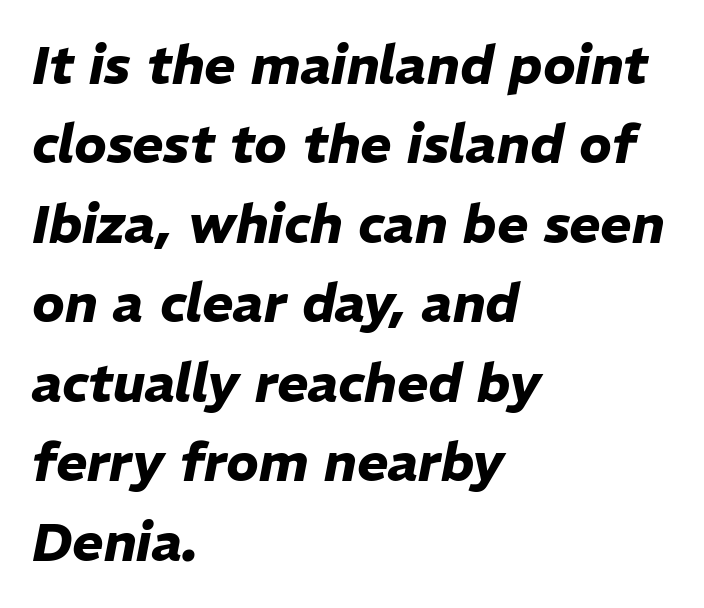
{"italic": "yes", "lean": "right", "slant_degrees": 11, "bold": "yes", "weight": "heavy", "width": "normal", "stroke_contrast": "low", "x_height": "medium", "monospaced": "no", "underline": "no", "align": "left", "line_spacing": "normal", "line_spacing_ratio": 1.5, "letter_spacing": "normal", "letter_spacing_em": 0.0, "glyph_px": 53}
